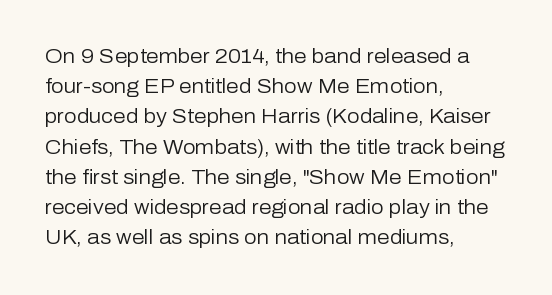
What stands out about the letter spacing? Nothing — it is the standard amount. The axis of the letterforms is exactly vertical. Check the space under the baseline: it is left empty. Evenly set lines give the paragraph a standard silhouette.
